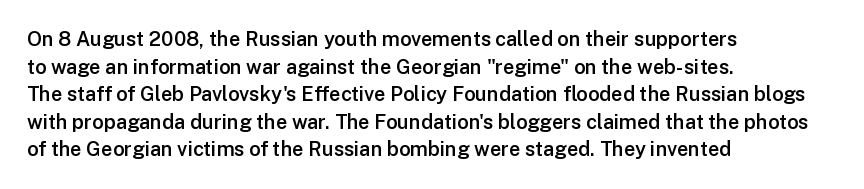
{"italic": "no", "bold": "semi", "underline": "no", "align": "left", "line_spacing": "normal", "line_spacing_ratio": 1.38, "letter_spacing": "normal", "letter_spacing_em": 0.0, "glyph_px": 20}
